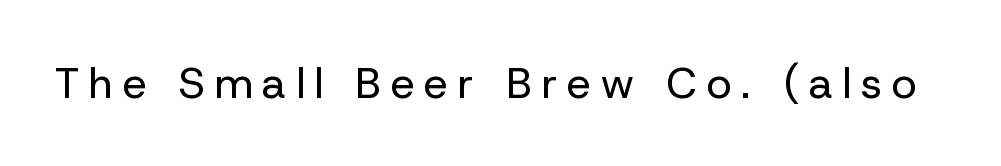
{"serif": "no", "italic": "no", "bold": "no", "weight": "regular", "width": "normal", "stroke_contrast": "low", "x_height": "medium", "monospaced": "no", "underline": "no", "letter_spacing": "wide", "letter_spacing_em": 0.22, "glyph_px": 43}
